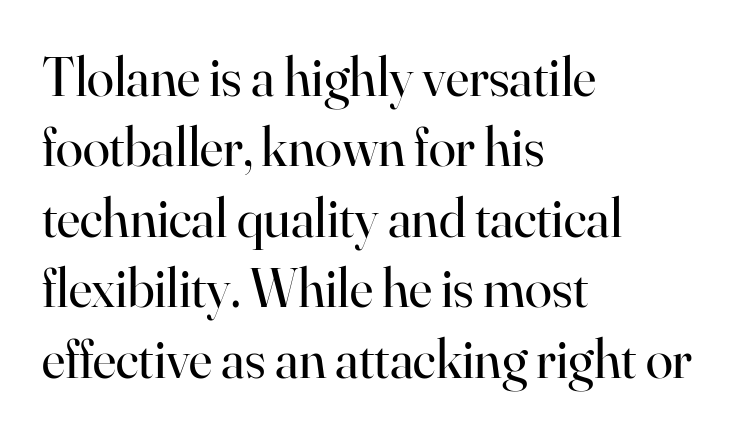
The image shows 55 px regular-weight serif type, upright; set left-aligned, normal line spacing (1.28x), normal letter spacing, not underlined; high stroke contrast and a small x-height.
